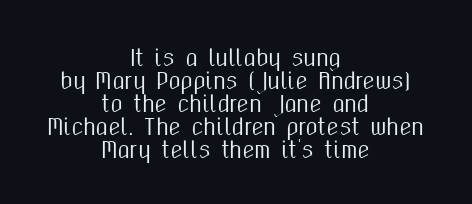
{"italic": "no", "underline": "no", "align": "center", "line_spacing": "tight", "line_spacing_ratio": 1.05, "letter_spacing": "normal", "letter_spacing_em": 0.0, "glyph_px": 22}
